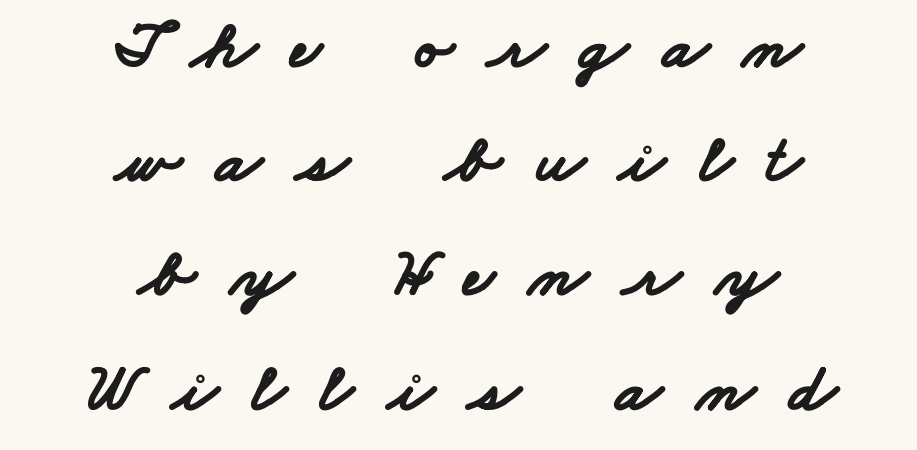
The letterforms stand isolated, each surrounded by extra space. The setting favours the middle, as headings and verse often do. The rendering uses a moderate line-height, typical for paragraphs. Decoration check: the copy has no underline. The rendering uses a bold face; every stroke is thick and dark. Font category for this specimen: sans-serif.
